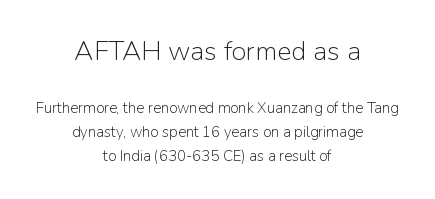
Note: larger setting up top, smaller setting below. The strokes carry an ordinary text weight at most. The space between consecutive lines is moderate. Every stem runs plumb, perpendicular to the baseline.
